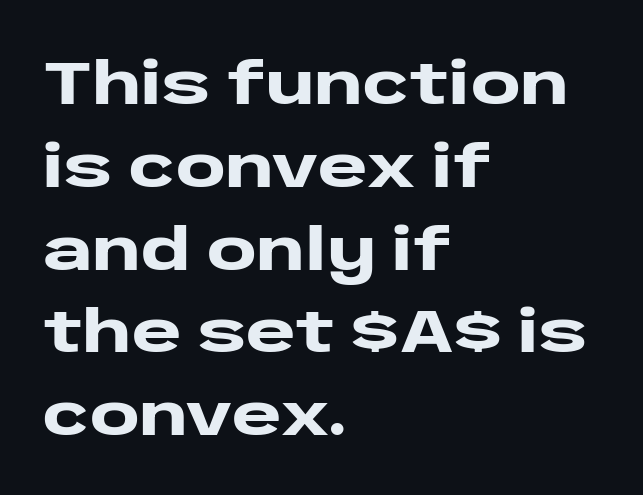
Grotesque or geometric, the face here clearly has no serifs. Is the type bold? Yes — the strokes are clearly thick and heavy. The lettering stays uniformly vertical, giving the passage a roman look. A typesetter would call this zero additional tracking.
